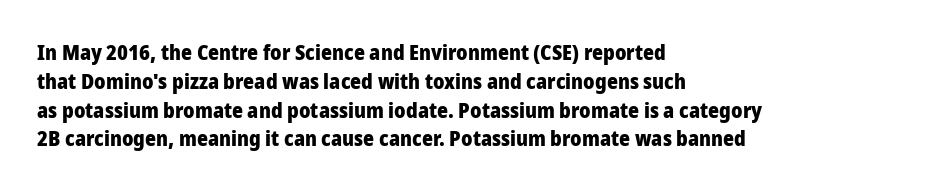
The image shows 21 px bold type, upright; set left-aligned, normal line spacing (1.37x), normal letter spacing, not underlined.
